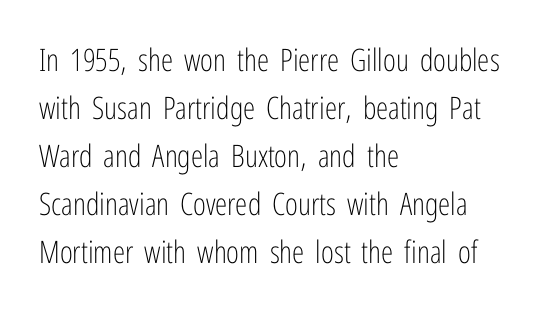
A student would call this left alignment; a typographer would say flush left, rag right. Each letter keeps its own natural width here, so spacing adapts to shape. The foot of each line stays bare and open. The typeface has the unassuming heft of standard copy or less.
